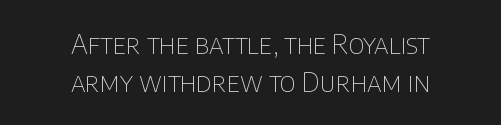
Q: Is the text bold? A: No.
Q: Is the text italic (slanted)? A: No, it is upright.
Q: Is the text underlined? A: No.
Q: How is the paragraph aligned? A: Centered.
Q: Is the spacing between letters normal or unusually wide? A: Normal.
Q: Is the spacing between lines tight, normal or loose? A: Normal.
